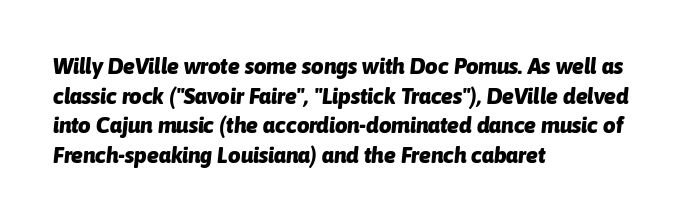
Q: Is the text bold? A: Yes.
Q: Is the text italic (slanted)? A: Yes, it leans right by about 6 degrees.
Q: Is the text underlined? A: No.
Q: How is the paragraph aligned? A: Left-aligned.
Q: Is the spacing between letters normal or unusually wide? A: Normal.
Q: Is the spacing between lines tight, normal or loose? A: Normal.
